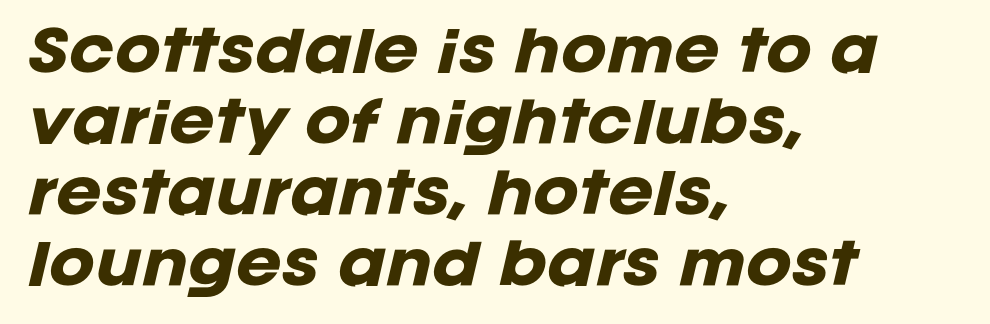
Q: Is the text bold? A: Yes.
Q: Is the text italic (slanted)? A: Yes, it leans right by about 12 degrees.
Q: Is the text underlined? A: No.
Q: How is the paragraph aligned? A: Left-aligned.
Q: Is the spacing between letters normal or unusually wide? A: Normal.
Q: Is the spacing between lines tight, normal or loose? A: Normal.
Q: Width (condensed, normal, or wide)? A: Normal.
Q: Stroke contrast? A: Low.
Q: x-height? A: Large.
Q: Monospaced? A: No.
